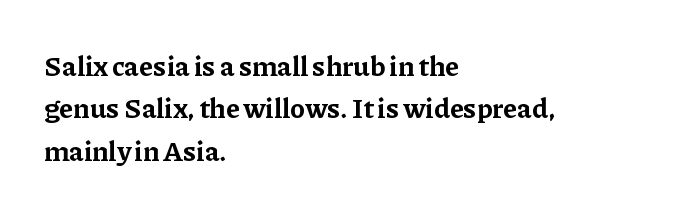
{"serif": "yes", "italic": "no", "bold": "yes", "weight": "bold", "width": "normal", "stroke_contrast": "low", "x_height": "medium", "monospaced": "no", "underline": "no", "align": "left", "line_spacing": "normal", "line_spacing_ratio": 1.51, "letter_spacing": "normal", "letter_spacing_em": 0.0, "glyph_px": 28}
